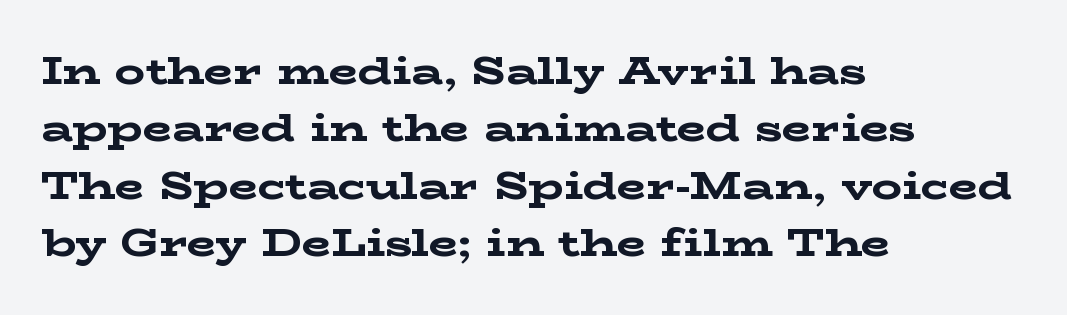
The image shows 38 px bold, wide serif type, upright; set left-aligned, normal line spacing (1.51x), normal letter spacing, not underlined; low stroke contrast and a medium x-height.
